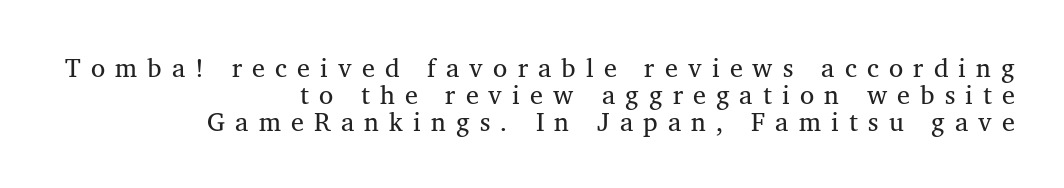
{"italic": "no", "bold": "no", "underline": "no", "align": "right", "line_spacing": "tight", "line_spacing_ratio": 1.04, "letter_spacing": "wide", "letter_spacing_em": 0.39, "glyph_px": 26}
